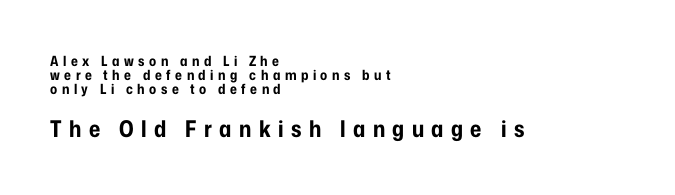
Which chunk is bigger? The second one — the bottom block dwarfs the top. Every letter is thick-stroked: bold, no question. The lettering holds an erect, upright posture throughout. Glance below the letters and you will spot only blank space. Reading down the column, the eye jumps only a short way to each next line.
